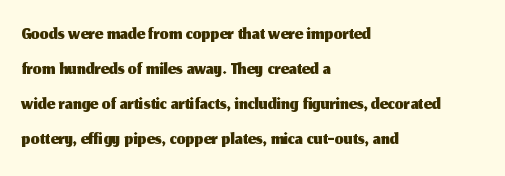
{"serif": "no", "italic": "no", "width": "normal", "stroke_contrast": "medium", "x_height": "medium", "monospaced": "no", "underline": "no", "align": "left", "line_spacing": "normal", "line_spacing_ratio": 1.25, "letter_spacing": "normal", "letter_spacing_em": 0.0, "glyph_px": 28}
